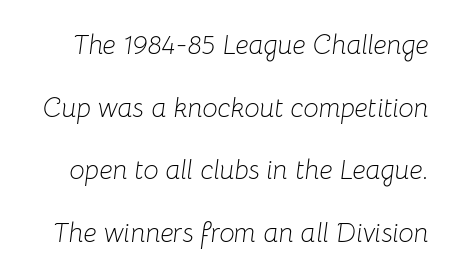
Q: Is the text bold? A: No.
Q: Is the text italic (slanted)? A: Yes, it leans right by about 8 degrees.
Q: Is the text underlined? A: No.
Q: Is the spacing between letters normal or unusually wide? A: Normal.
Q: Is the spacing between lines tight, normal or loose? A: Loose.
